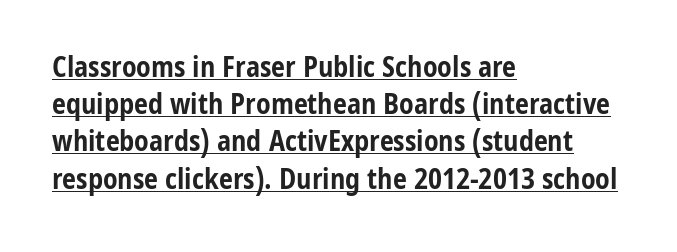
The strokes are fattened all the way to bold. Which margin do the lines hug? The left one — the right edge is uneven. Upright lettering throughout. Rows of type keep a routine distance in the vertical direction. Do the characters align in a grid? No, the font is proportional.
